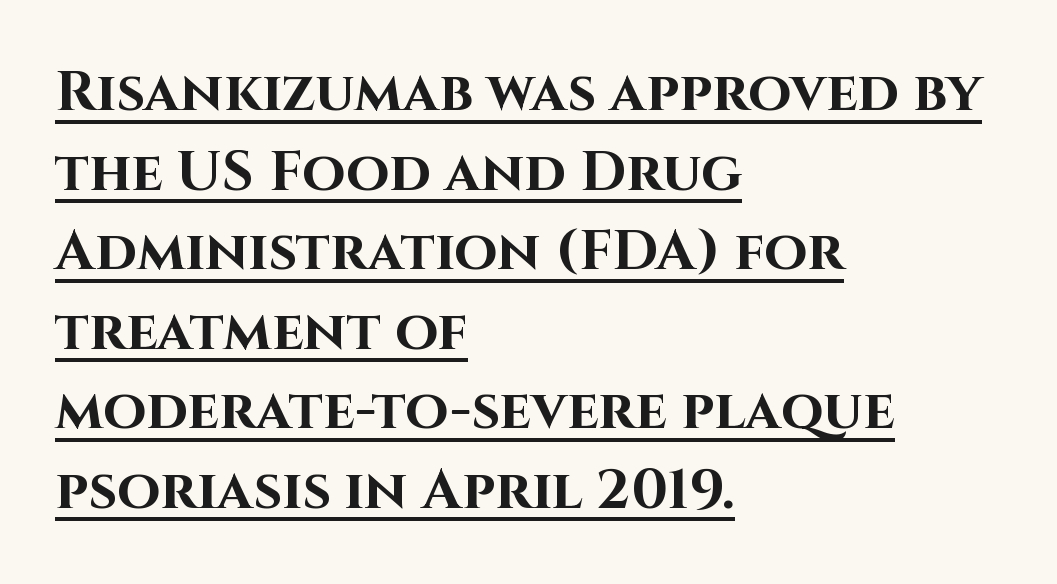
Q: Is the text bold? A: Yes.
Q: Is the text italic (slanted)? A: No, it is upright.
Q: Is the typeface a serif or a sans-serif typeface? A: Sans-serif.
Q: Is the text underlined? A: Yes.
Q: How is the paragraph aligned? A: Left-aligned.
Q: Is the spacing between letters normal or unusually wide? A: Normal.
Q: Is the spacing between lines tight, normal or loose? A: Normal.
Q: Width (condensed, normal, or wide)? A: Normal.
Q: Stroke contrast? A: High.
Q: x-height? A: Large.
Q: Monospaced? A: No.
